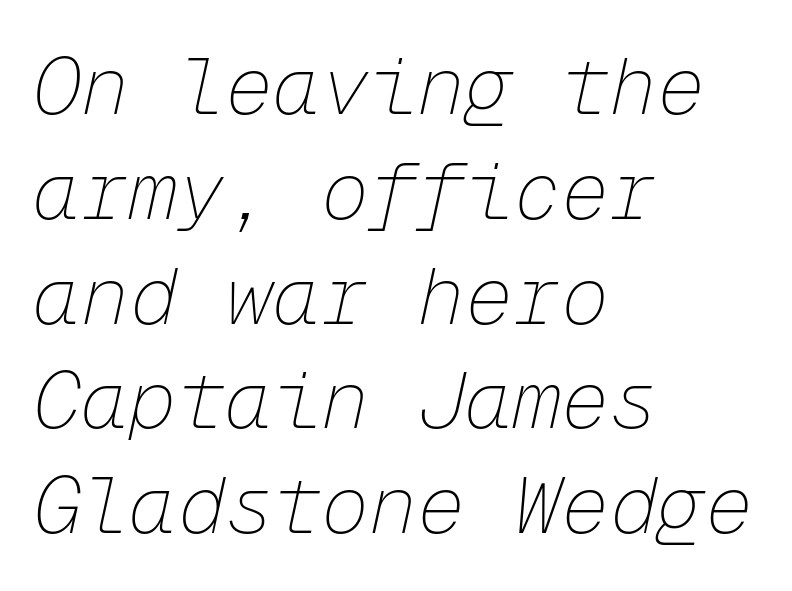
The image shows 80 px thin type, italic (leaning right), monospaced; set left-aligned, normal line spacing (1.31x), normal letter spacing, not underlined; low stroke contrast and a medium x-height.
